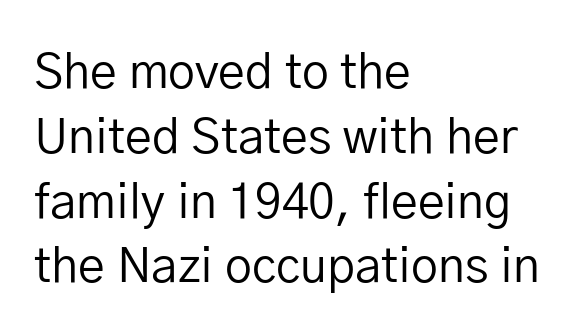
The image shows 48 px regular-weight sans-serif type, upright; set left-aligned, normal line spacing (1.35x), normal letter spacing, not underlined; low stroke contrast and a medium x-height.
